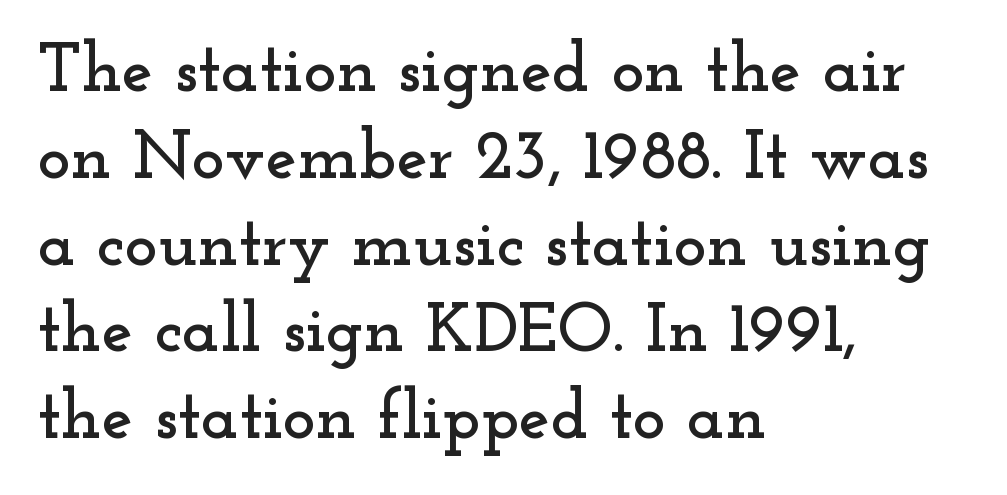
{"serif": "yes", "italic": "no", "width": "wide", "stroke_contrast": "low", "x_height": "small", "monospaced": "no", "underline": "no", "align": "left", "line_spacing_ratio": 1.24, "letter_spacing": "normal", "letter_spacing_em": 0.0, "glyph_px": 70}
